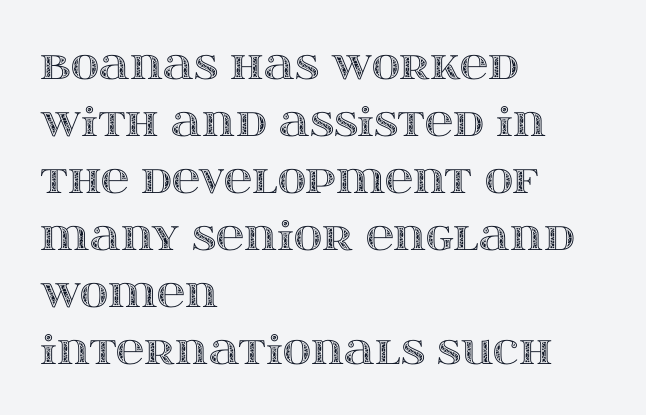
Q: Is the text italic (slanted)? A: No, it is upright.
Q: Is the text underlined? A: No.
Q: How is the paragraph aligned? A: Left-aligned.
Q: Is the spacing between letters normal or unusually wide? A: Normal.
Q: Is the spacing between lines tight, normal or loose? A: Normal.
Q: Width (condensed, normal, or wide)? A: Wide.
Q: x-height? A: Large.
Q: Monospaced? A: No.
